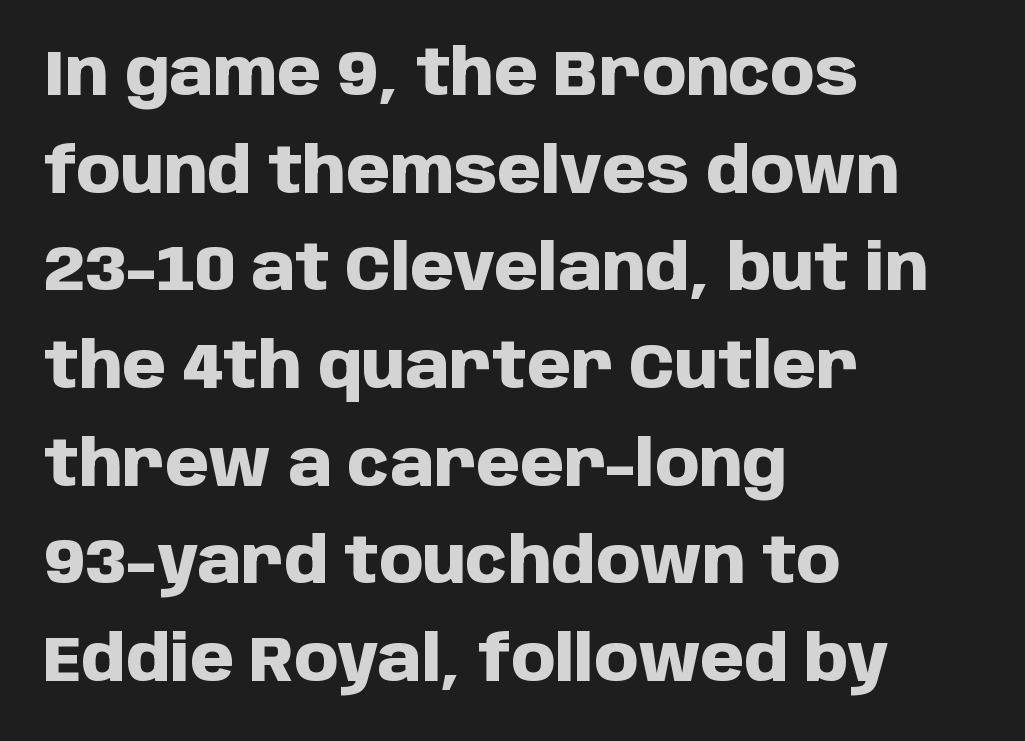
Q: Is the text bold? A: Yes.
Q: Is the text italic (slanted)? A: No, it is upright.
Q: Is the typeface a serif or a sans-serif typeface? A: Sans-serif.
Q: Is the text underlined? A: No.
Q: How is the paragraph aligned? A: Left-aligned.
Q: Is the spacing between letters normal or unusually wide? A: Normal.
Q: Is the spacing between lines tight, normal or loose? A: Normal.
Q: Width (condensed, normal, or wide)? A: Normal.
Q: Stroke contrast? A: Low.
Q: x-height? A: Large.
Q: Monospaced? A: No.
